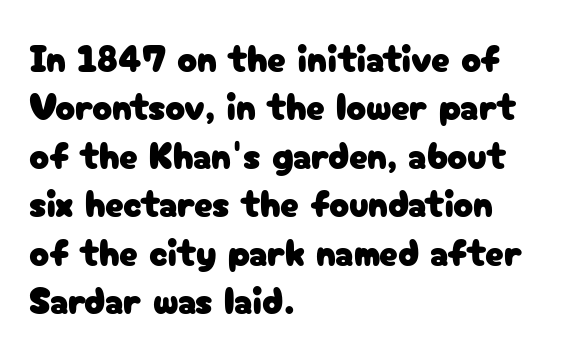
The image shows 37 px sans-serif type, upright; set left-aligned, normal line spacing (1.31x), normal letter spacing, not underlined; low stroke contrast and a medium x-height.
